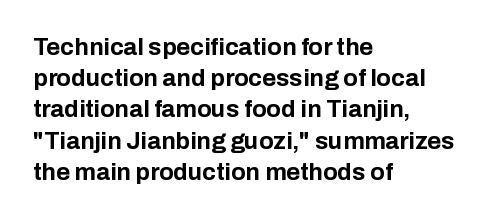
{"italic": "no", "bold": "yes", "underline": "no", "align": "left", "line_spacing": "normal", "line_spacing_ratio": 1.3, "letter_spacing": "normal", "letter_spacing_em": 0.0, "glyph_px": 24}
